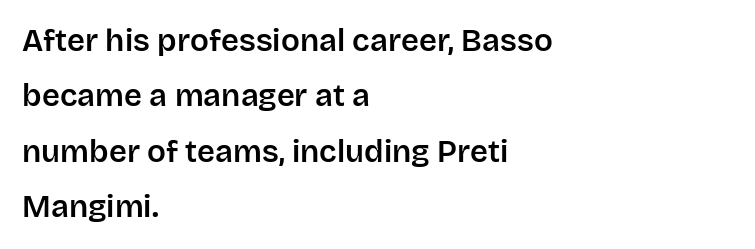
Stroke terminals: plain, sans-serif. Characters follow at the spacing the type designer built in. The letters advance in unequal steps, a hallmark of proportional type. The string is rendered with underlining switched off. Teacher's note: observe the even left margin — that is flush-left alignment.
